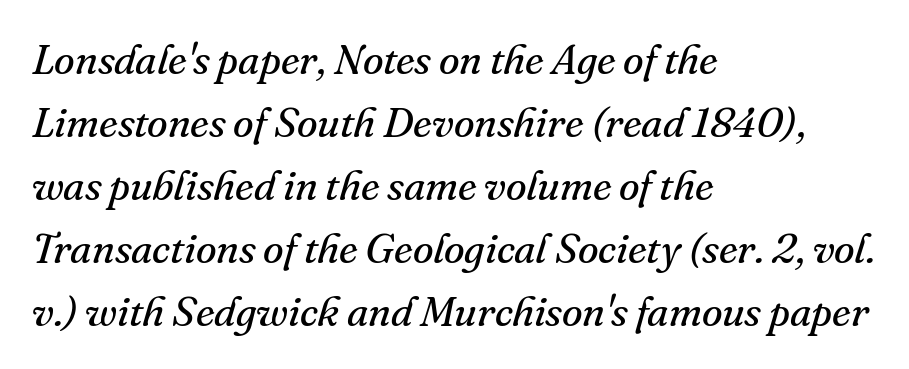
Q: Is the text bold? A: No.
Q: Is the text italic (slanted)? A: Yes, it leans right by about 16 degrees.
Q: Is the typeface a serif or a sans-serif typeface? A: Serif.
Q: Is the text underlined? A: No.
Q: How is the paragraph aligned? A: Left-aligned.
Q: Is the spacing between letters normal or unusually wide? A: Normal.
Q: Is the spacing between lines tight, normal or loose? A: Normal.
Q: Width (condensed, normal, or wide)? A: Normal.
Q: Stroke contrast? A: Medium.
Q: x-height? A: Small.
Q: Monospaced? A: No.
